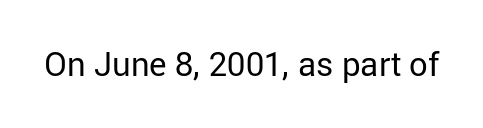
What stands out about the letter spacing? Nothing — it is the standard amount. Quick note: not italic, upright. Just letters on the line, the space beneath them empty. This is not heavy type; no bold has been used. Grotesque or geometric, the face here clearly has no serifs.
